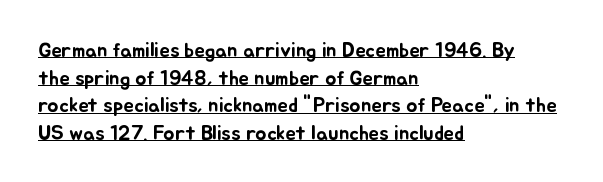
{"italic": "no", "underline": "yes", "align": "left", "line_spacing": "normal", "line_spacing_ratio": 1.32, "letter_spacing": "normal", "letter_spacing_em": 0.0, "glyph_px": 21}
